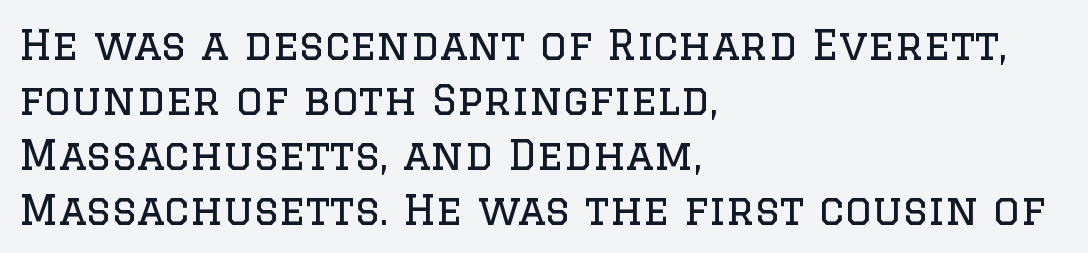
The image shows 42 px regular-weight serif type, upright; set left-aligned, normal line spacing (1.31x), normal letter spacing, not underlined; low stroke contrast and a large x-height.
